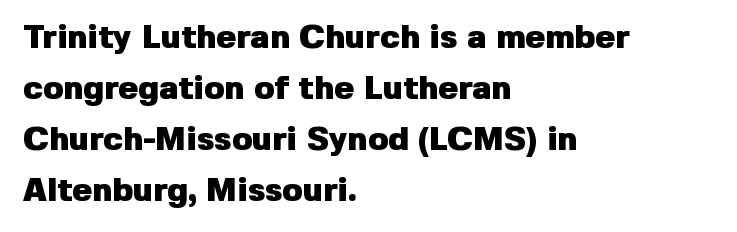
The image shows 33 px heavy sans-serif type, upright; set left-aligned, normal line spacing (1.55x), normal letter spacing, not underlined; low stroke contrast and a medium x-height.
